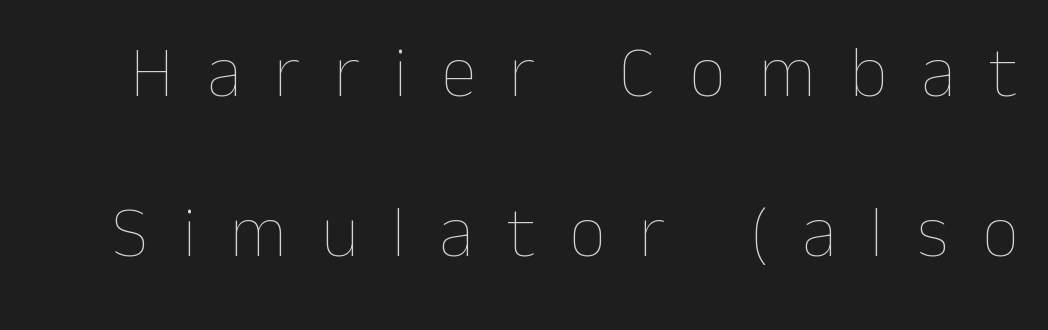
Reading down the column, the eye jumps a long way to each next line. Just letters on the line, the space beneath them empty. Between one letter and the next there's a generous, obvious gap. Stems and bowls with no extra thickness — not bold. Spacing verdict: proportional, widths tailored to each character.
